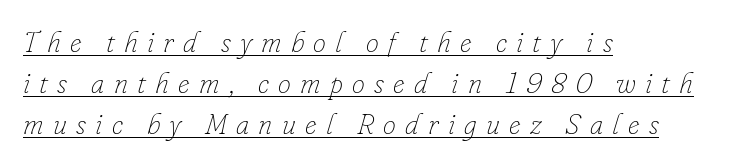
Q: Is the text bold? A: No.
Q: Is the text italic (slanted)? A: Yes, it leans right by about 16 degrees.
Q: Is the text underlined? A: Yes.
Q: How is the paragraph aligned? A: Left-aligned.
Q: Is the spacing between letters normal or unusually wide? A: Unusually wide.
Q: Is the spacing between lines tight, normal or loose? A: Normal.
Q: Width (condensed, normal, or wide)? A: Normal.
Q: Stroke contrast? A: Low.
Q: x-height? A: Small.
Q: Monospaced? A: No.
